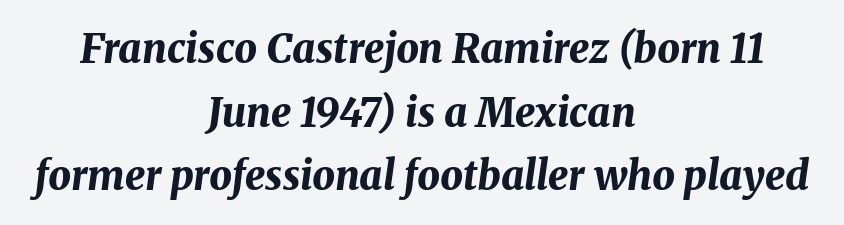
{"italic": "yes", "lean": "right", "slant_degrees": 8, "bold": "yes", "weight": "bold", "width": "normal", "stroke_contrast": "medium", "x_height": "medium", "monospaced": "no", "underline": "no", "align": "center", "line_spacing": "normal", "line_spacing_ratio": 1.59, "letter_spacing": "normal", "letter_spacing_em": 0.0, "glyph_px": 40}
